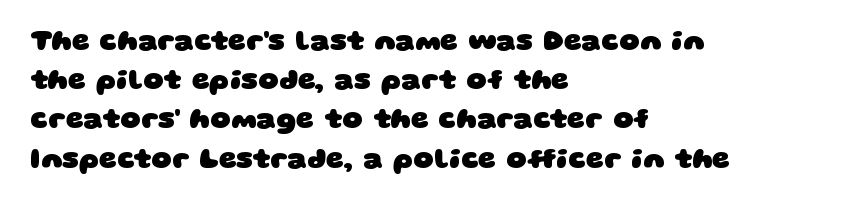
Q: Is the text bold? A: Yes.
Q: Is the typeface a serif or a sans-serif typeface? A: Sans-serif.
Q: Is the text underlined? A: No.
Q: How is the paragraph aligned? A: Left-aligned.
Q: Is the spacing between letters normal or unusually wide? A: Normal.
Q: Is the spacing between lines tight, normal or loose? A: Normal.
Q: Width (condensed, normal, or wide)? A: Wide.
Q: Stroke contrast? A: Low.
Q: x-height? A: Large.
Q: Monospaced? A: No.
